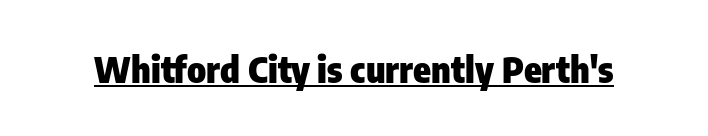
Q: Is the text bold? A: Yes.
Q: Is the text italic (slanted)? A: No, it is upright.
Q: Is the typeface a serif or a sans-serif typeface? A: Sans-serif.
Q: Is the text underlined? A: Yes.
Q: Is the spacing between letters normal or unusually wide? A: Normal.
Q: Width (condensed, normal, or wide)? A: Condensed.
Q: Stroke contrast? A: Low.
Q: x-height? A: Medium.
Q: Monospaced? A: No.
